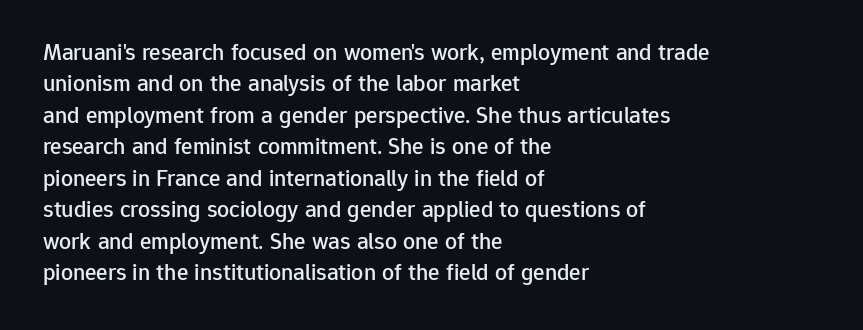
The image shows 24 px text type, upright; set left-aligned, normal line spacing (1.31x), normal letter spacing, not underlined.
